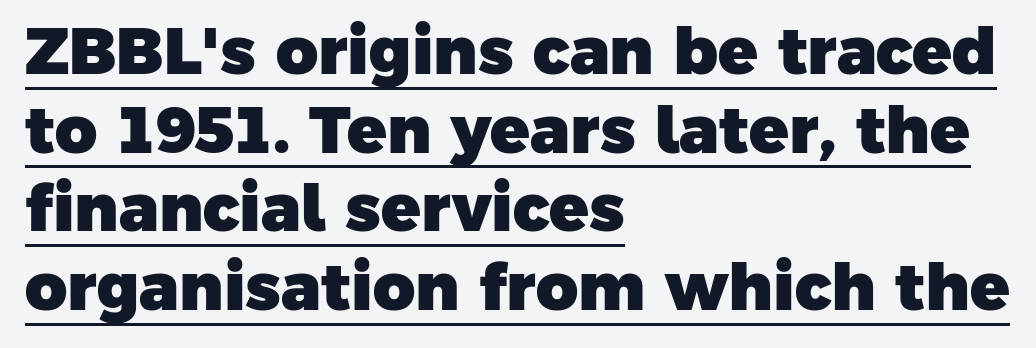
Type style note: lacks serifs. This rendering leaves character spacing at its baseline value. A rule runs beneath these lines of type. Which margin do the lines hug? The left one — the right edge is uneven.
